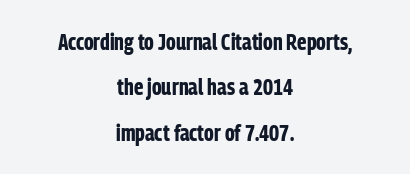
{"italic": "no", "bold": "yes", "underline": "no", "align": "center", "line_spacing": "loose", "line_spacing_ratio": 1.97, "letter_spacing": "normal", "letter_spacing_em": 0.0, "glyph_px": 23}
